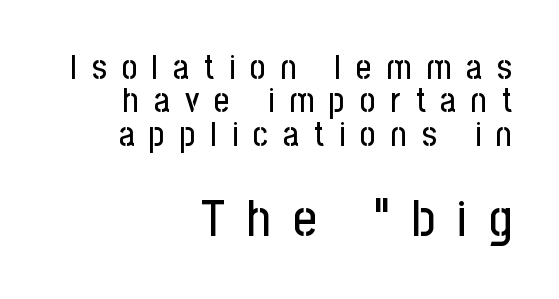
Q: Is the text italic (slanted)? A: No, it is upright.
Q: Is the typeface a serif or a sans-serif typeface? A: Sans-serif.
Q: Is the text underlined? A: No.
Q: How is the paragraph aligned? A: Right-aligned.
Q: Is the spacing between letters normal or unusually wide? A: Unusually wide.
Q: Is the spacing between lines tight, normal or loose? A: Tight.
Q: Which block of text is set in a larger size, the first (top) or the second (bottom)? A: The second (bottom) one.
Q: Width (condensed, normal, or wide)? A: Condensed.
Q: Stroke contrast? A: Low.
Q: x-height? A: Medium.
Q: Monospaced? A: No.
